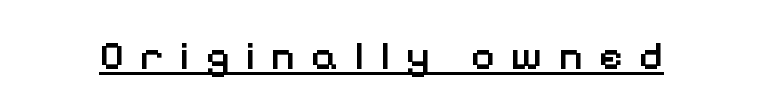
Q: Is the text bold? A: Semi-bold.
Q: Is the text italic (slanted)? A: No, it is upright.
Q: Is the typeface a serif or a sans-serif typeface? A: Sans-serif.
Q: Is the text underlined? A: Yes.
Q: Is the spacing between letters normal or unusually wide? A: Unusually wide.
Q: Width (condensed, normal, or wide)? A: Normal.
Q: Stroke contrast? A: Low.
Q: x-height? A: Medium.
Q: Monospaced? A: No.
